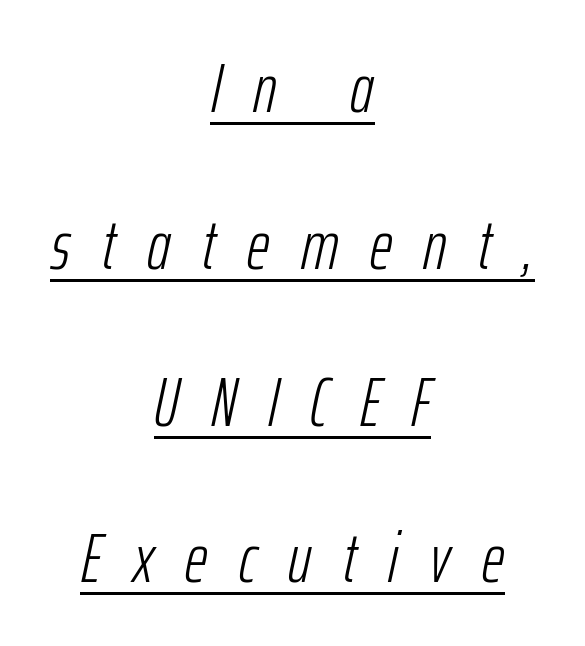
{"italic": "yes", "lean": "right", "slant_degrees": 12, "bold": "no", "weight": "light", "width": "condensed", "stroke_contrast": "low", "x_height": "medium", "monospaced": "no", "underline": "yes", "align": "center", "line_spacing": "loose", "line_spacing_ratio": 2.24, "letter_spacing": "wide", "letter_spacing_em": 0.45, "glyph_px": 70}
